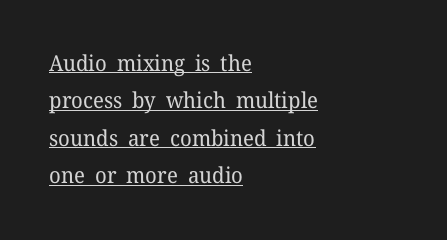
Q: Is the text bold? A: No.
Q: Is the text italic (slanted)? A: No, it is upright.
Q: Is the text underlined? A: Yes.
Q: How is the paragraph aligned? A: Left-aligned.
Q: Is the spacing between letters normal or unusually wide? A: Normal.
Q: Is the spacing between lines tight, normal or loose? A: Normal.
